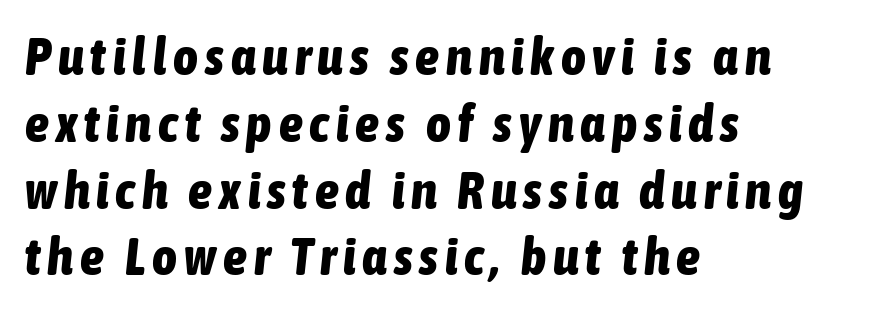
The image shows 53 px bold, condensed type, italic (leaning right); set left-aligned, normal line spacing (1.26x), not underlined; low stroke contrast and a medium x-height.
